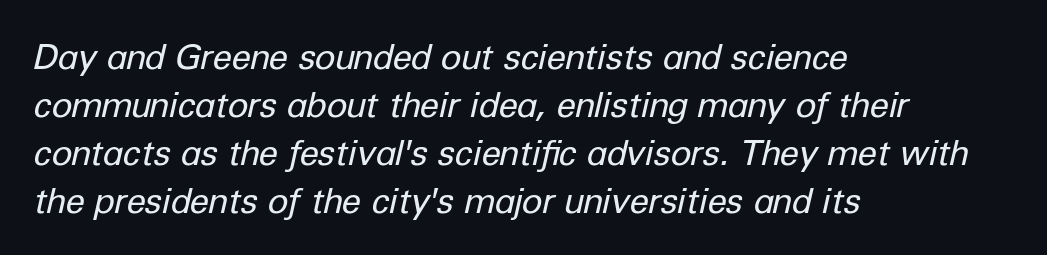
The image shows 35 px regular-weight type, italic (leaning right); set left-aligned, normal line spacing (1.37x), normal letter spacing, not underlined; low stroke contrast and a medium x-height.
